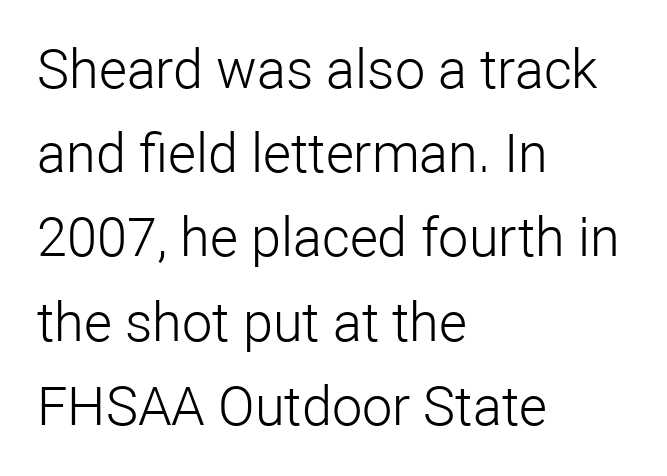
The image shows 54 px light sans-serif type, upright; set left-aligned, normal line spacing (1.56x), normal letter spacing, not underlined; low stroke contrast and a medium x-height.
